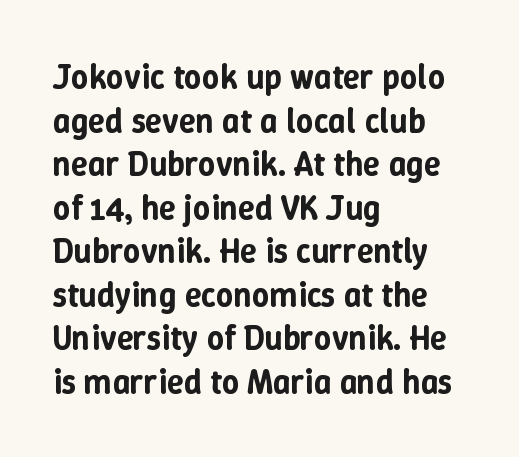
Students, note that the glyphs here touch the page at normal intervals. Is there much room between lines? A standard amount, neither cramped nor airy. Looks like regular typesetting: each glyph gets only the width it needs. The baseline area is clear.
